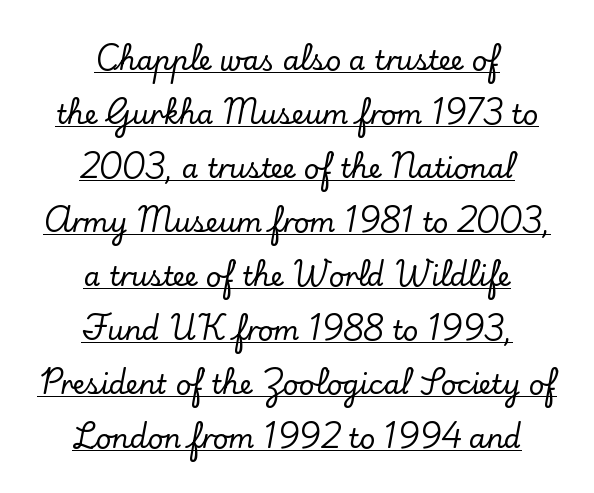
Q: Is the text italic (slanted)? A: Yes.
Q: Is the text underlined? A: Yes.
Q: How is the paragraph aligned? A: Centered.
Q: Is the spacing between letters normal or unusually wide? A: Normal.
Q: Is the spacing between lines tight, normal or loose? A: Loose.
